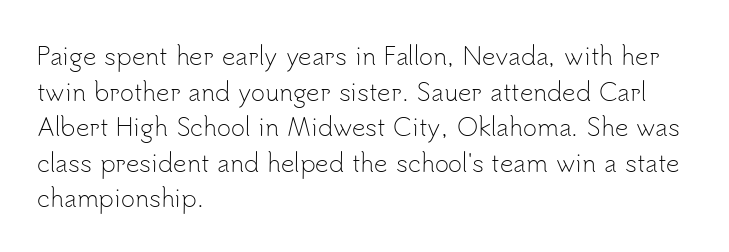
Q: Is the text bold? A: No.
Q: Is the text italic (slanted)? A: No, it is upright.
Q: Is the text underlined? A: No.
Q: How is the paragraph aligned? A: Left-aligned.
Q: Is the spacing between letters normal or unusually wide? A: Normal.
Q: Is the spacing between lines tight, normal or loose? A: Normal.
